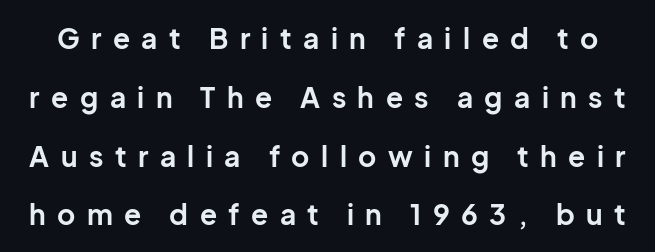
Q: Is the text bold? A: Yes.
Q: Is the text italic (slanted)? A: No, it is upright.
Q: Is the typeface a serif or a sans-serif typeface? A: Sans-serif.
Q: Is the text underlined? A: No.
Q: Is the spacing between letters normal or unusually wide? A: Unusually wide.
Q: Is the spacing between lines tight, normal or loose? A: Loose.
Q: Width (condensed, normal, or wide)? A: Normal.
Q: Stroke contrast? A: Low.
Q: x-height? A: Medium.
Q: Monospaced? A: No.
